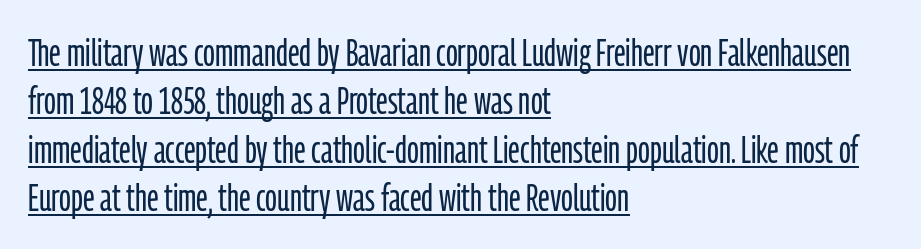
The image shows 39 px light, condensed sans-serif type, upright; set left-aligned, line spacing 1.24x, normal letter spacing, underlined; low stroke contrast and a medium x-height.
